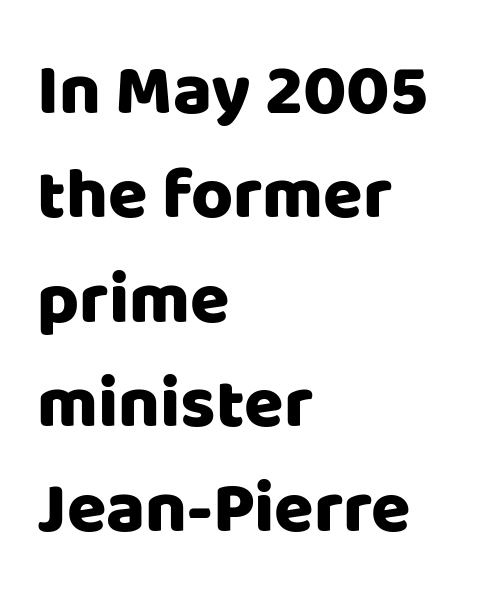
The image shows 72 px sans-serif type, upright; set left-aligned, normal line spacing (1.45x), normal letter spacing, not underlined; low stroke contrast and a large x-height.
